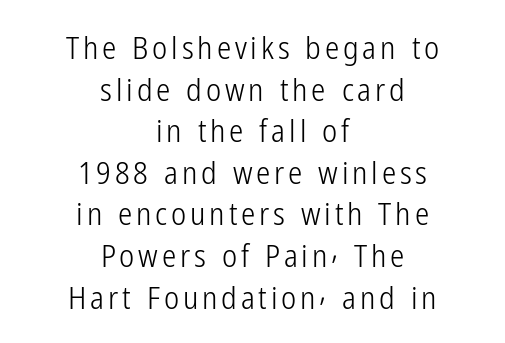
The font sits on the lighter half of the weight spectrum, regular included. The typeface chosen for these lines omits serifs. Descenders hang freely into open space. Posture: vertical. Horizontally, the lines are justified to the midpoint only.
